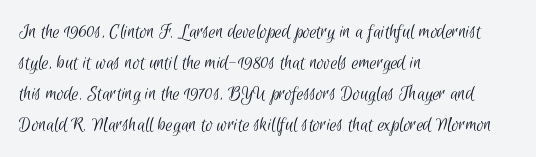
Q: Is the text bold? A: No.
Q: Is the text underlined? A: No.
Q: How is the paragraph aligned? A: Left-aligned.
Q: Is the spacing between letters normal or unusually wide? A: Normal.
Q: Is the spacing between lines tight, normal or loose? A: Normal.
